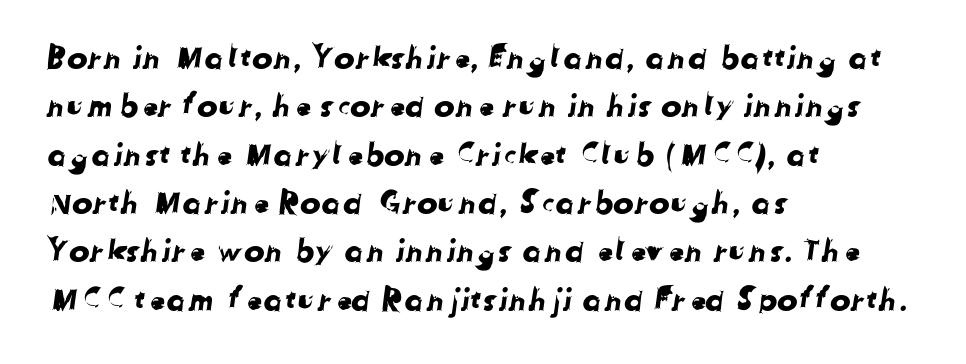
Q: Is the typeface a serif or a sans-serif typeface? A: Sans-serif.
Q: Is the text underlined? A: No.
Q: How is the paragraph aligned? A: Left-aligned.
Q: Is the spacing between letters normal or unusually wide? A: Normal.
Q: Is the spacing between lines tight, normal or loose? A: Normal.
Q: Width (condensed, normal, or wide)? A: Normal.
Q: Stroke contrast? A: Low.
Q: x-height? A: Medium.
Q: Monospaced? A: No.
